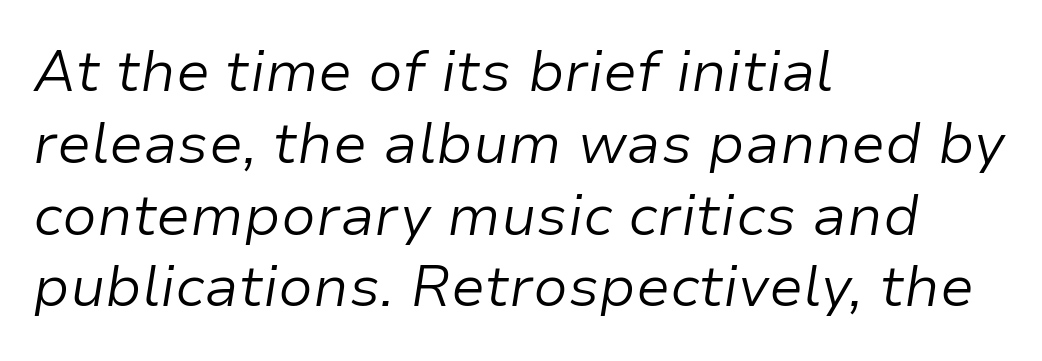
{"italic": "yes", "lean": "right", "slant_degrees": 9, "bold": "no", "weight": "light", "width": "normal", "stroke_contrast": "low", "x_height": "medium", "monospaced": "no", "underline": "no", "align": "left", "line_spacing": "normal", "line_spacing_ratio": 1.26, "letter_spacing": "normal", "letter_spacing_em": 0.0, "glyph_px": 57}
